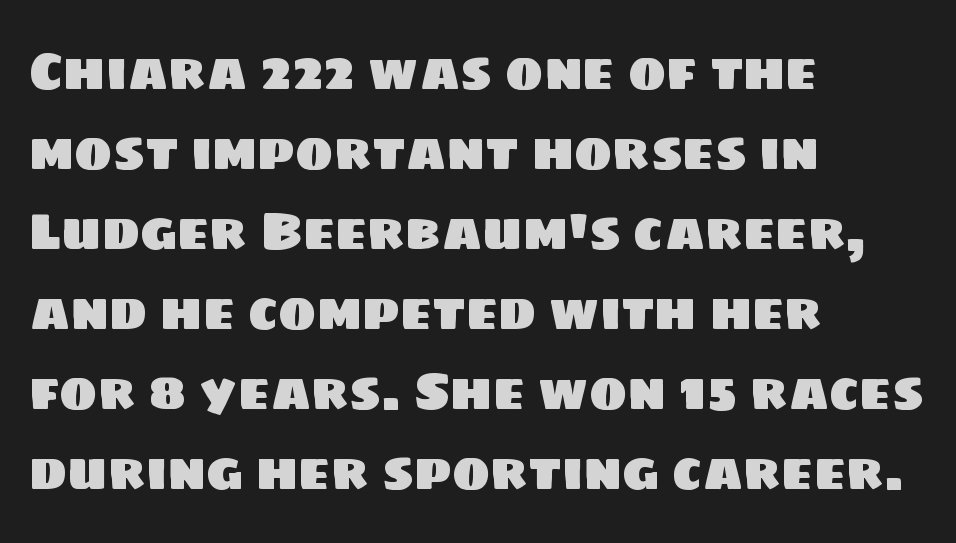
The image shows 51 px sans-serif type; set left-aligned, normal line spacing (1.57x), normal letter spacing, not underlined; low stroke contrast and a large x-height.
